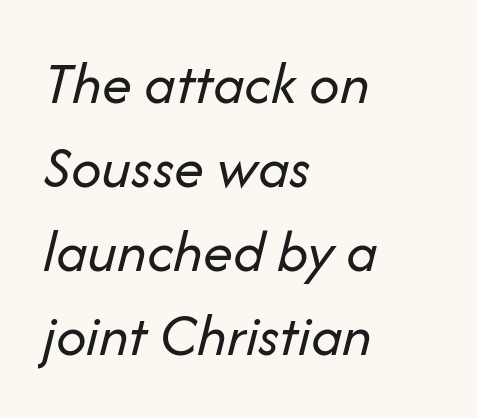
Q: Is the text bold? A: No.
Q: Is the text italic (slanted)? A: Yes, it leans right by about 14 degrees.
Q: Is the text underlined? A: No.
Q: How is the paragraph aligned? A: Left-aligned.
Q: Is the spacing between letters normal or unusually wide? A: Normal.
Q: Is the spacing between lines tight, normal or loose? A: Normal.
Q: Width (condensed, normal, or wide)? A: Normal.
Q: Stroke contrast? A: Low.
Q: x-height? A: Medium.
Q: Monospaced? A: No.
